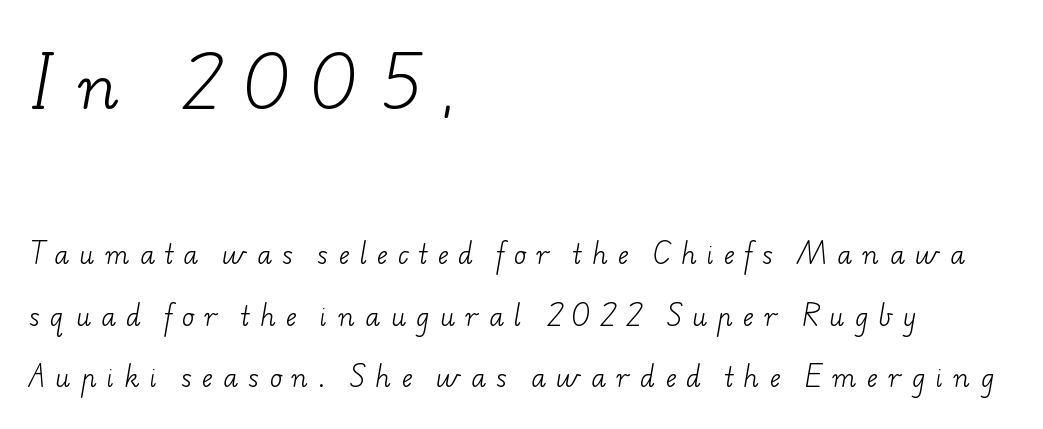
{"serif": "yes", "bold": "no", "weight": "light", "width": "wide", "stroke_contrast": "low", "x_height": "small", "monospaced": "no", "underline": "no", "align": "left", "line_spacing": "loose", "line_spacing_ratio": 2.46, "letter_spacing": "wide", "letter_spacing_em": 0.42, "larger_block": "first", "size_ratio": 2.48, "glyph_px": 62}
